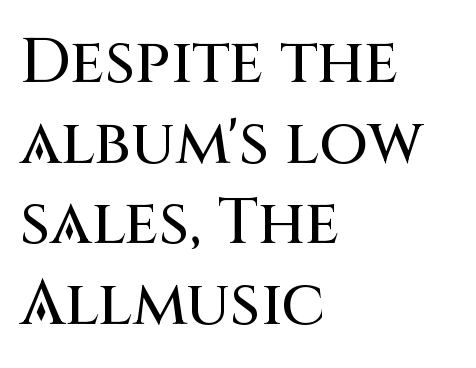
Q: Is the text italic (slanted)? A: No, it is upright.
Q: Is the typeface a serif or a sans-serif typeface? A: Sans-serif.
Q: Is the text underlined? A: No.
Q: How is the paragraph aligned? A: Left-aligned.
Q: Is the spacing between letters normal or unusually wide? A: Normal.
Q: Is the spacing between lines tight, normal or loose? A: Normal.
Q: Width (condensed, normal, or wide)? A: Normal.
Q: Stroke contrast? A: Medium.
Q: x-height? A: Large.
Q: Monospaced? A: No.
